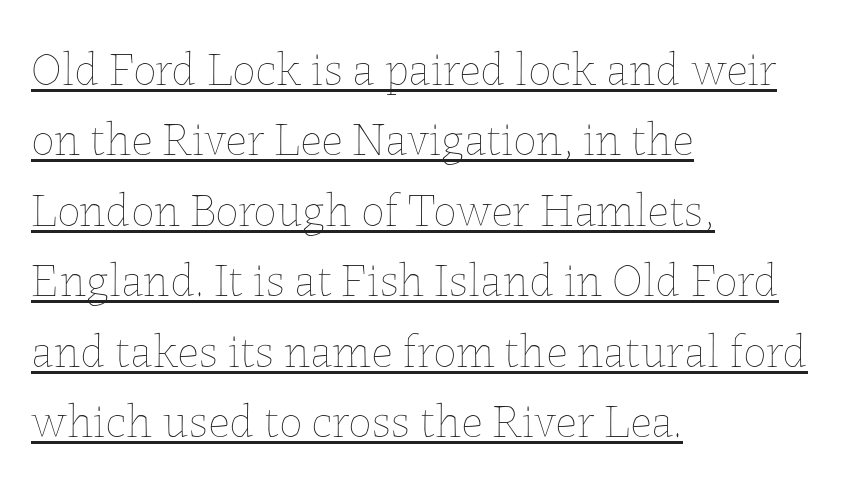
Q: Is the text bold? A: No.
Q: Is the text italic (slanted)? A: No, it is upright.
Q: Is the text underlined? A: Yes.
Q: How is the paragraph aligned? A: Left-aligned.
Q: Is the spacing between letters normal or unusually wide? A: Normal.
Q: Is the spacing between lines tight, normal or loose? A: Normal.
Q: Width (condensed, normal, or wide)? A: Normal.
Q: Stroke contrast? A: Low.
Q: x-height? A: Medium.
Q: Monospaced? A: No.
